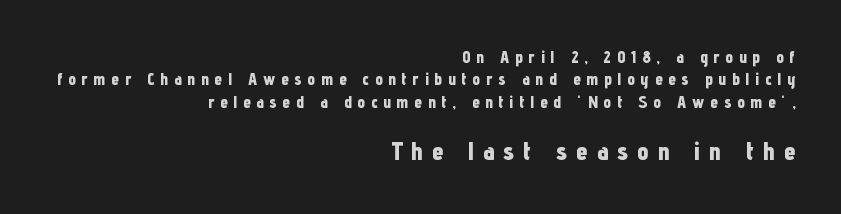
{"italic": "no", "bold": "yes", "underline": "no", "align": "right", "line_spacing": "normal", "line_spacing_ratio": 1.32, "letter_spacing": "wide", "letter_spacing_em": 0.34, "larger_block": "second", "size_ratio": 1.53, "glyph_px": 26}
